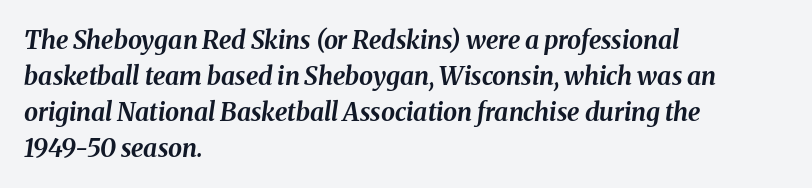
Q: Is the text bold? A: Yes.
Q: Is the text italic (slanted)? A: Yes, it leans right by about 8 degrees.
Q: Is the text underlined? A: No.
Q: How is the paragraph aligned? A: Left-aligned.
Q: Is the spacing between letters normal or unusually wide? A: Normal.
Q: Is the spacing between lines tight, normal or loose? A: Normal.
